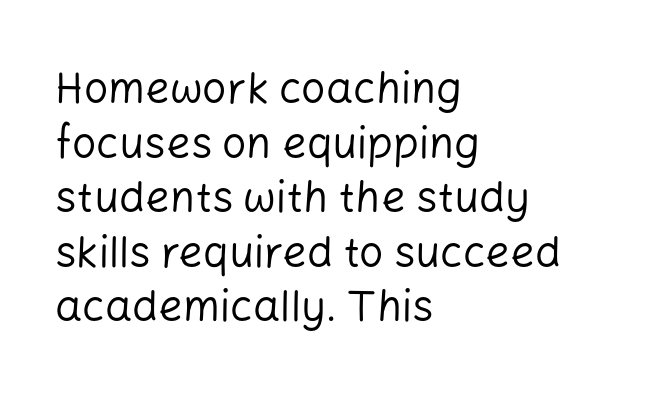
Q: Is the text bold? A: No.
Q: Is the text italic (slanted)? A: No, it is upright.
Q: Is the typeface a serif or a sans-serif typeface? A: Sans-serif.
Q: Is the text underlined? A: No.
Q: How is the paragraph aligned? A: Left-aligned.
Q: Is the spacing between letters normal or unusually wide? A: Normal.
Q: Is the spacing between lines tight, normal or loose? A: Normal.
Q: Width (condensed, normal, or wide)? A: Normal.
Q: Stroke contrast? A: Low.
Q: x-height? A: Medium.
Q: Monospaced? A: No.
